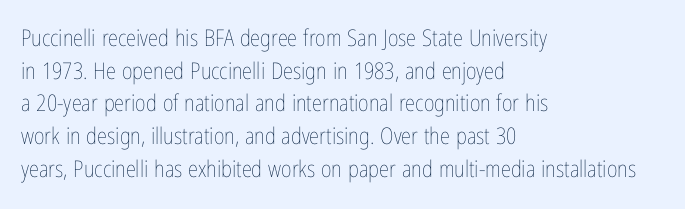
Characters follow at the spacing the type designer built in. The letterforms sit at book weight or below. Rendered with straight, roman letterforms. The rows are spaced the way most documents space them. The strip under each line holds only bare page.
